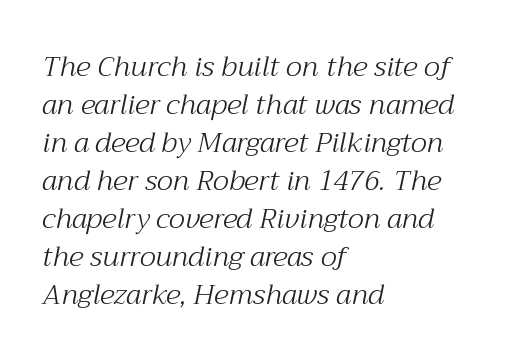
Weight class: somewhere from thin through regular. Here the designer chose a conventional face with non-uniform glyph widths. Leading matches the norm, producing a regular column. This rendering features lettering with no underline.
